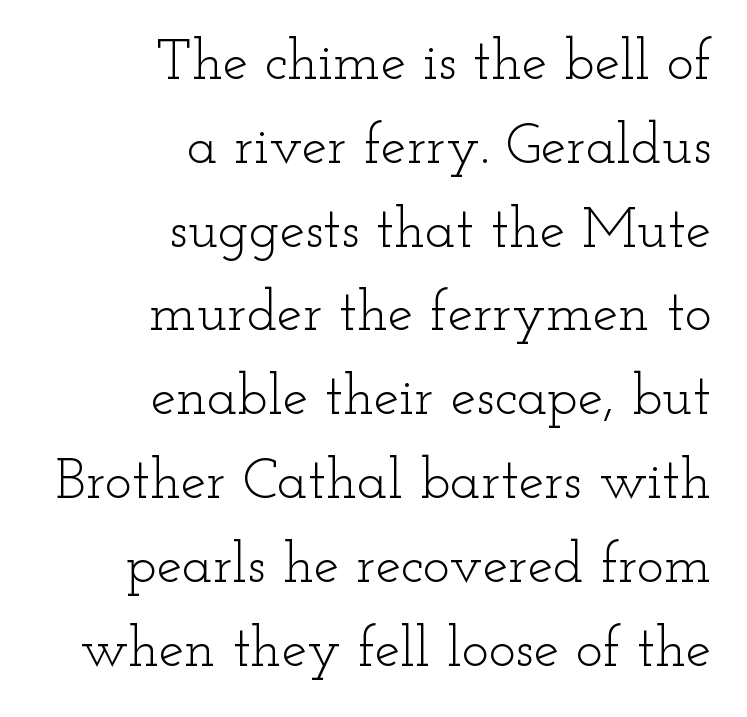
The image shows 57 px light, wide serif type, upright; set right-aligned, normal line spacing (1.47x), normal letter spacing, not underlined; low stroke contrast and a small x-height.
